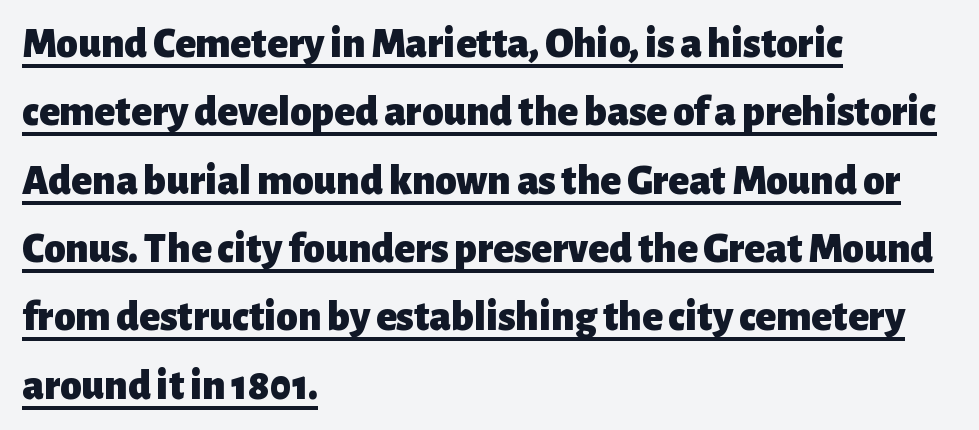
Q: Is the text bold? A: Yes.
Q: Is the text italic (slanted)? A: No, it is upright.
Q: Is the typeface a serif or a sans-serif typeface? A: Sans-serif.
Q: Is the text underlined? A: Yes.
Q: How is the paragraph aligned? A: Left-aligned.
Q: Is the spacing between letters normal or unusually wide? A: Normal.
Q: Is the spacing between lines tight, normal or loose? A: Normal.
Q: Width (condensed, normal, or wide)? A: Normal.
Q: Stroke contrast? A: Low.
Q: x-height? A: Medium.
Q: Monospaced? A: No.
